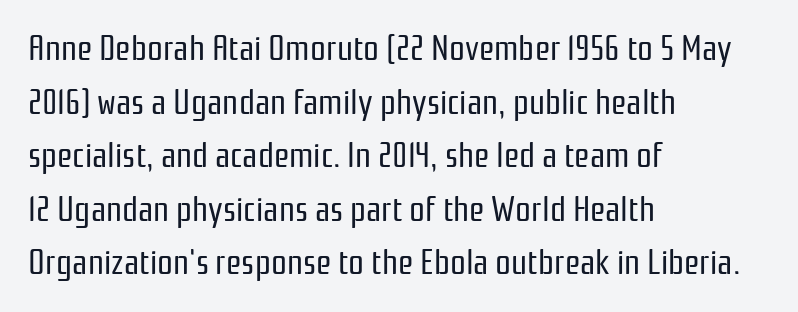
The image shows 35 px regular-weight, condensed sans-serif type, upright; set left-aligned, normal line spacing (1.53x), normal letter spacing, not underlined; low stroke contrast and a medium x-height.
